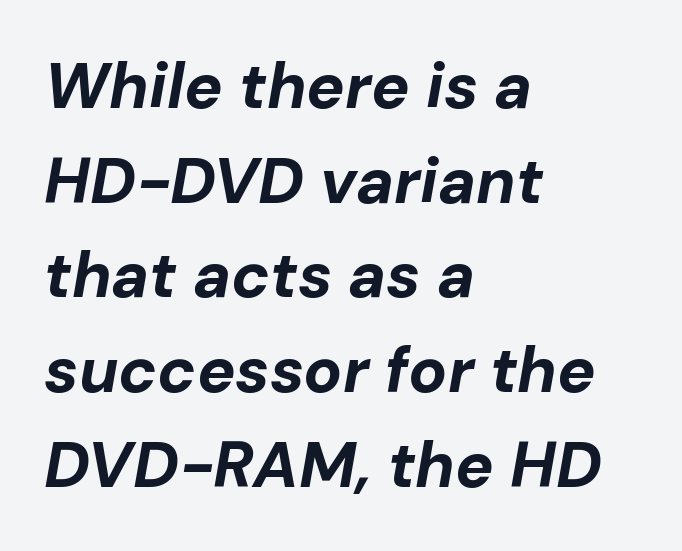
Q: Is the text bold? A: Yes.
Q: Is the text italic (slanted)? A: Yes, it leans right by about 10 degrees.
Q: Is the text underlined? A: No.
Q: How is the paragraph aligned? A: Left-aligned.
Q: Is the spacing between letters normal or unusually wide? A: Normal.
Q: Is the spacing between lines tight, normal or loose? A: Normal.
Q: Width (condensed, normal, or wide)? A: Normal.
Q: Stroke contrast? A: Low.
Q: x-height? A: Medium.
Q: Monospaced? A: No.
